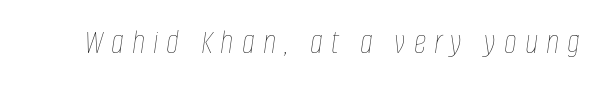
Character widths vary here, with narrow letters taking less room than wide ones. Stems here are at most as thick as an everyday book face. A clean baseline with only descenders dipping below it. The tracking jumps out immediately: characters are airy and widely separated.
